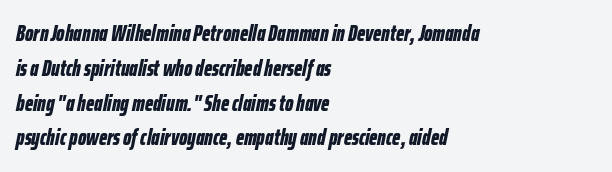
The image shows 22 px bold type, italic (leaning right); set left-aligned, normal line spacing (1.58x), normal letter spacing, not underlined.
